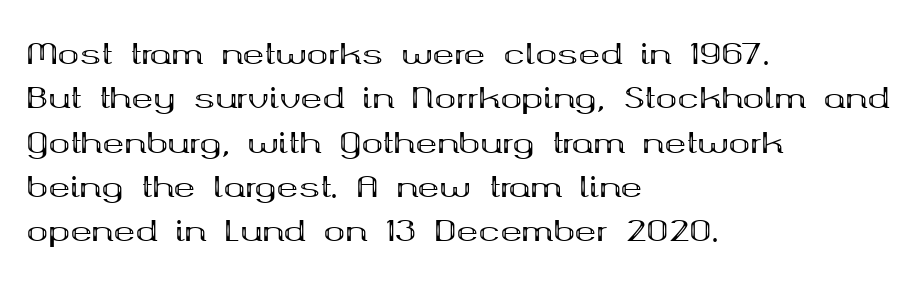
Q: Is the text bold? A: Yes.
Q: Is the text italic (slanted)? A: No, it is upright.
Q: Is the typeface a serif or a sans-serif typeface? A: Serif.
Q: Is the text underlined? A: No.
Q: How is the paragraph aligned? A: Left-aligned.
Q: Is the spacing between letters normal or unusually wide? A: Normal.
Q: Is the spacing between lines tight, normal or loose? A: Normal.
Q: Width (condensed, normal, or wide)? A: Wide.
Q: Stroke contrast? A: Medium.
Q: x-height? A: Medium.
Q: Monospaced? A: No.
